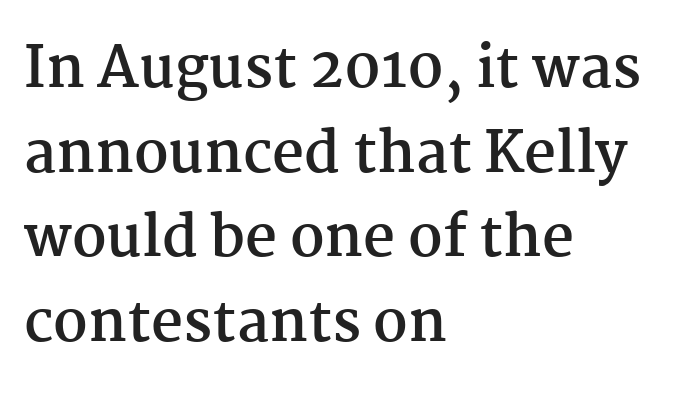
This sample uses an upright cut, with every glyph sitting square on the baseline. Lines of text with bare space underneath. Each new line begins a customary step beneath the previous one. The font is running at its bold setting.
